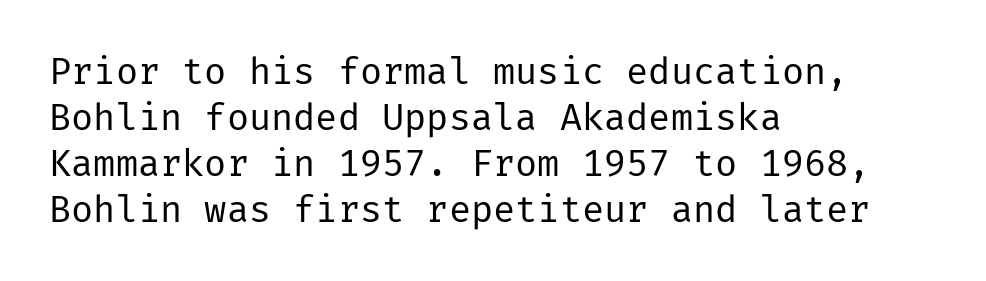
{"serif": "no", "italic": "no", "bold": "no", "weight": "regular", "width": "normal", "stroke_contrast": "low", "x_height": "medium", "underline": "no", "align": "left", "line_spacing_ratio": 1.24, "letter_spacing": "normal", "letter_spacing_em": 0.0, "glyph_px": 37}
